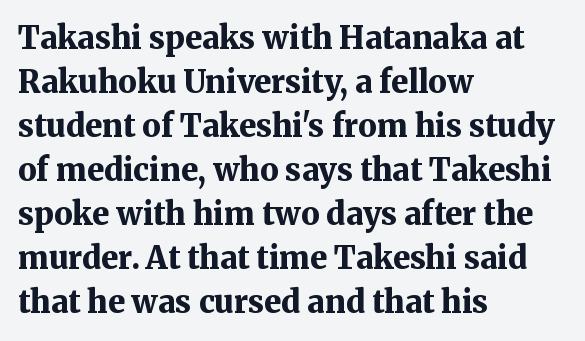
Q: Is the text bold? A: Yes.
Q: Is the text italic (slanted)? A: No, it is upright.
Q: Is the typeface a serif or a sans-serif typeface? A: Serif.
Q: Is the text underlined? A: No.
Q: How is the paragraph aligned? A: Left-aligned.
Q: Is the spacing between letters normal or unusually wide? A: Normal.
Q: Is the spacing between lines tight, normal or loose? A: Normal.
Q: Width (condensed, normal, or wide)? A: Normal.
Q: Stroke contrast? A: Medium.
Q: x-height? A: Medium.
Q: Monospaced? A: No.
